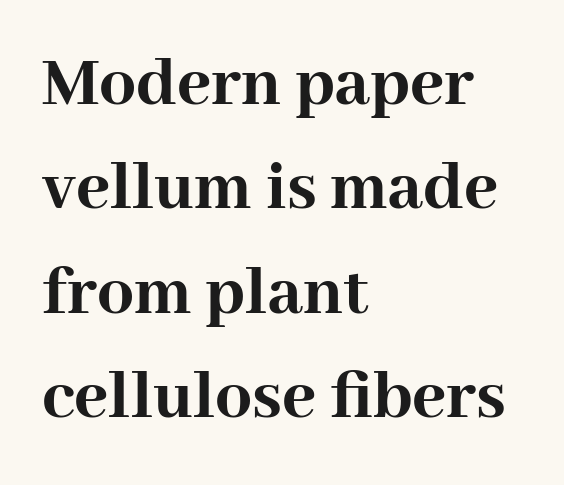
Students, note that the glyphs here touch the page at normal intervals. Weight check: bold — yes, fully. The lines sit at an ordinary, default distance from one another. Descenders hang freely into open space. This is roman type, the default non-slanted kind.
